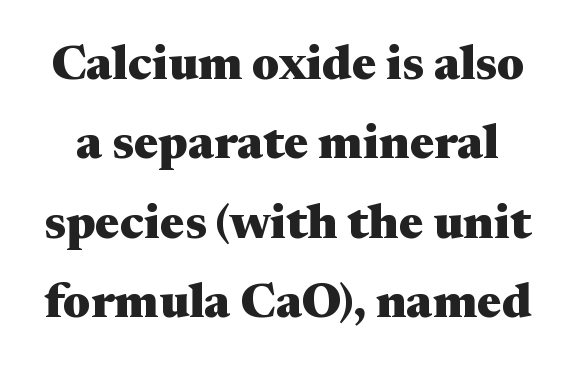
Q: Is the text bold? A: Yes.
Q: Is the text italic (slanted)? A: No, it is upright.
Q: Is the typeface a serif or a sans-serif typeface? A: Serif.
Q: Is the text underlined? A: No.
Q: Is the spacing between letters normal or unusually wide? A: Normal.
Q: Is the spacing between lines tight, normal or loose? A: Normal.
Q: Width (condensed, normal, or wide)? A: Wide.
Q: Stroke contrast? A: Medium.
Q: x-height? A: Medium.
Q: Monospaced? A: No.
